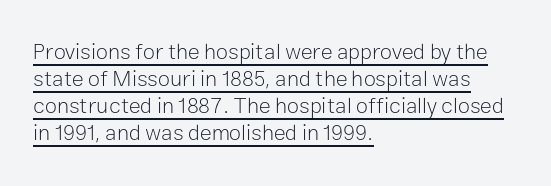
The image shows 22 px text type, upright; set left-aligned, line spacing 1.22x, normal letter spacing, underlined.
